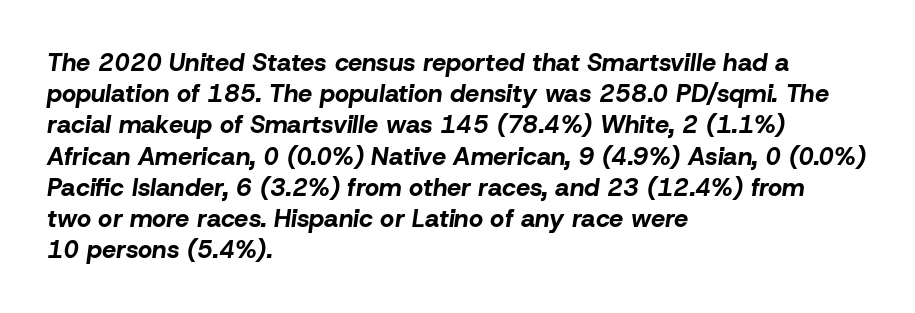
The image shows 25 px bold type, italic (leaning right); set left-aligned, normal line spacing (1.25x), normal letter spacing, not underlined.
